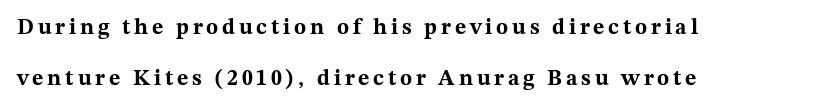
Regarding leading, the lines here are spaced well apart. Teacher's note: observe the even left margin — that is flush-left alignment. This sample uses an upright cut, with every glyph sitting square on the baseline. Beneath every word, the page is bare.
